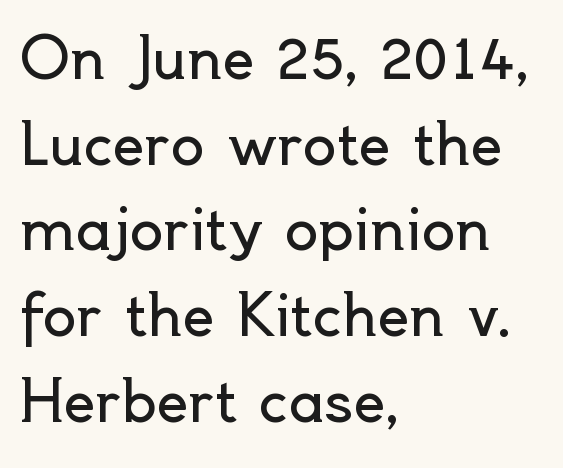
The image shows 56 px regular-weight sans-serif type, upright; set left-aligned, normal line spacing (1.53x), normal letter spacing, not underlined; a small x-height.
